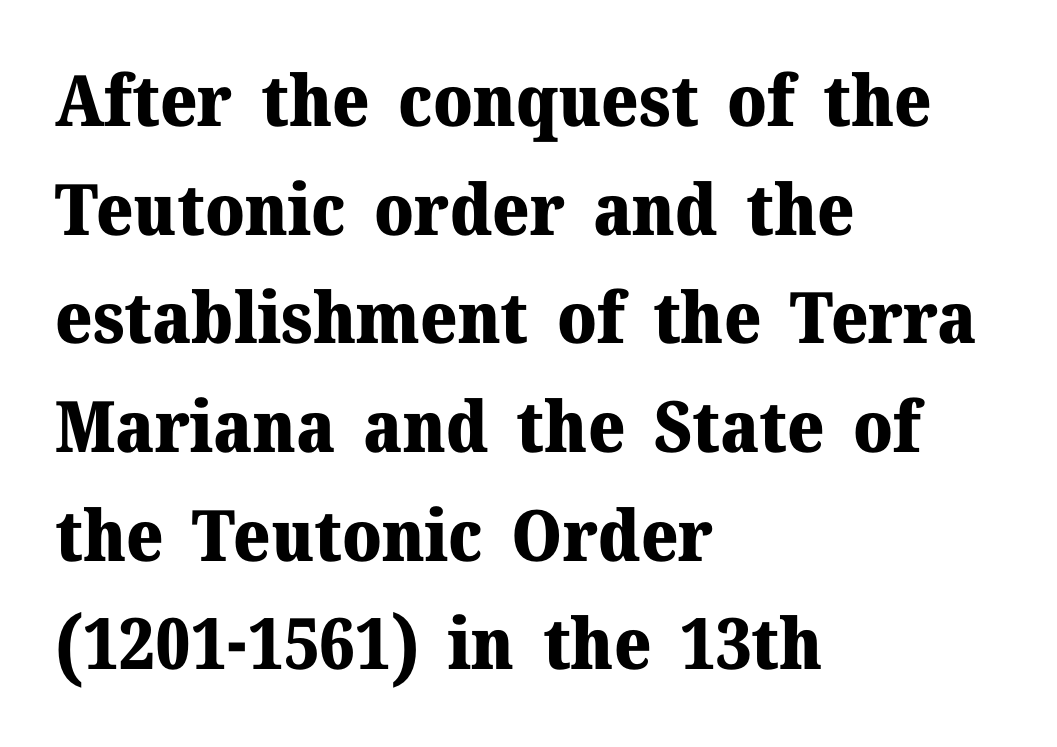
The image shows 71 px heavy serif type, upright; set left-aligned, normal line spacing (1.53x), normal letter spacing, not underlined; medium stroke contrast and a medium x-height.
